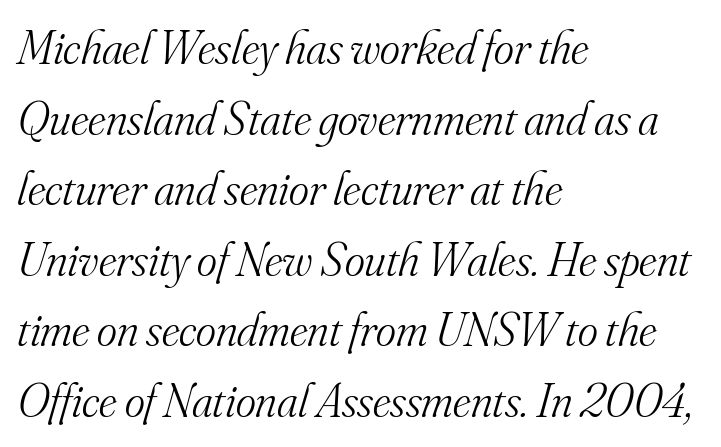
Q: Is the text bold? A: No.
Q: Is the text italic (slanted)? A: Yes, it leans right by about 16 degrees.
Q: Is the typeface a serif or a sans-serif typeface? A: Serif.
Q: Is the text underlined? A: No.
Q: How is the paragraph aligned? A: Left-aligned.
Q: Is the spacing between letters normal or unusually wide? A: Normal.
Q: Is the spacing between lines tight, normal or loose? A: Normal.
Q: Width (condensed, normal, or wide)? A: Normal.
Q: Stroke contrast? A: Medium.
Q: x-height? A: Small.
Q: Monospaced? A: No.
